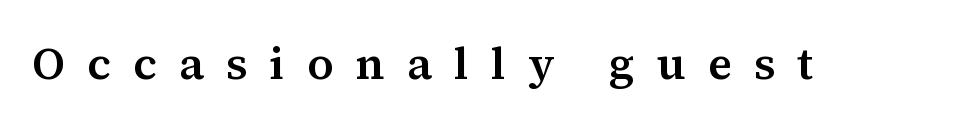
Q: Is the text italic (slanted)? A: No, it is upright.
Q: Is the typeface a serif or a sans-serif typeface? A: Serif.
Q: Is the text underlined? A: No.
Q: Is the spacing between letters normal or unusually wide? A: Unusually wide.
Q: Width (condensed, normal, or wide)? A: Normal.
Q: Stroke contrast? A: Medium.
Q: x-height? A: Medium.
Q: Monospaced? A: No.
